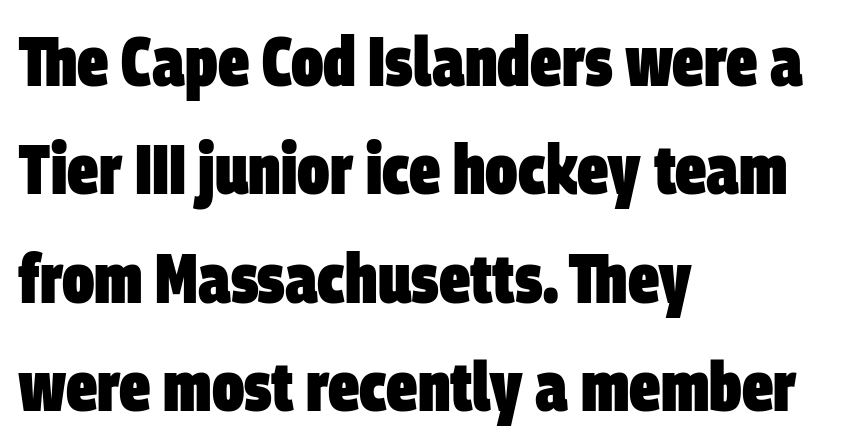
Q: Is the text bold? A: Yes.
Q: Is the typeface a serif or a sans-serif typeface? A: Sans-serif.
Q: Is the text underlined? A: No.
Q: How is the paragraph aligned? A: Left-aligned.
Q: Is the spacing between letters normal or unusually wide? A: Normal.
Q: Is the spacing between lines tight, normal or loose? A: Normal.
Q: Width (condensed, normal, or wide)? A: Condensed.
Q: Stroke contrast? A: Low.
Q: x-height? A: Large.
Q: Monospaced? A: No.
